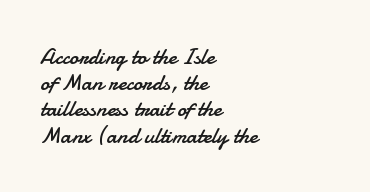
Vertically, the passage feels compressed, each row crowding the next. Nobody drew a line under any word here. Caption: standard tracking, unaltered.
